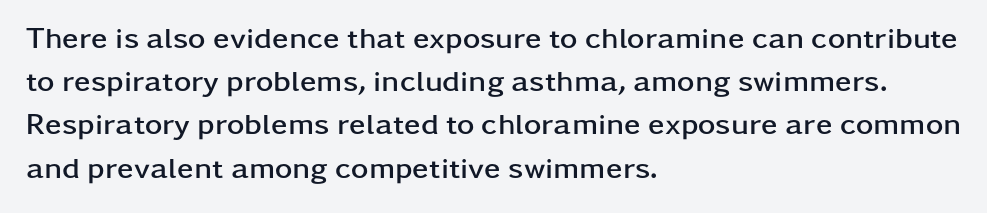
{"serif": "no", "italic": "no", "bold": "yes", "weight": "semibold", "width": "wide", "stroke_contrast": "low", "x_height": "medium", "monospaced": "no", "underline": "no", "align": "left", "line_spacing": "normal", "line_spacing_ratio": 1.44, "letter_spacing": "normal", "letter_spacing_em": 0.0, "glyph_px": 30}
